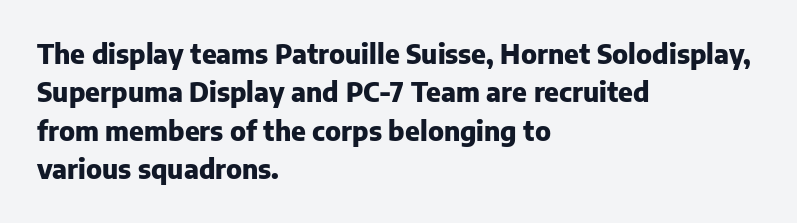
The image shows 26 px bold type, upright; set left-aligned, normal line spacing (1.48x), normal letter spacing, not underlined.
